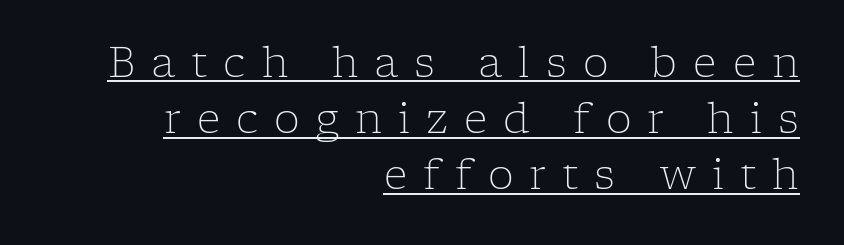
Reading down the column, the eye jumps a familiar distance to each next line. This sample carries an underscore along the baseline area. The designer went with a serif here, giving each stem small feet. Is there any slant? The stems are plumb.
